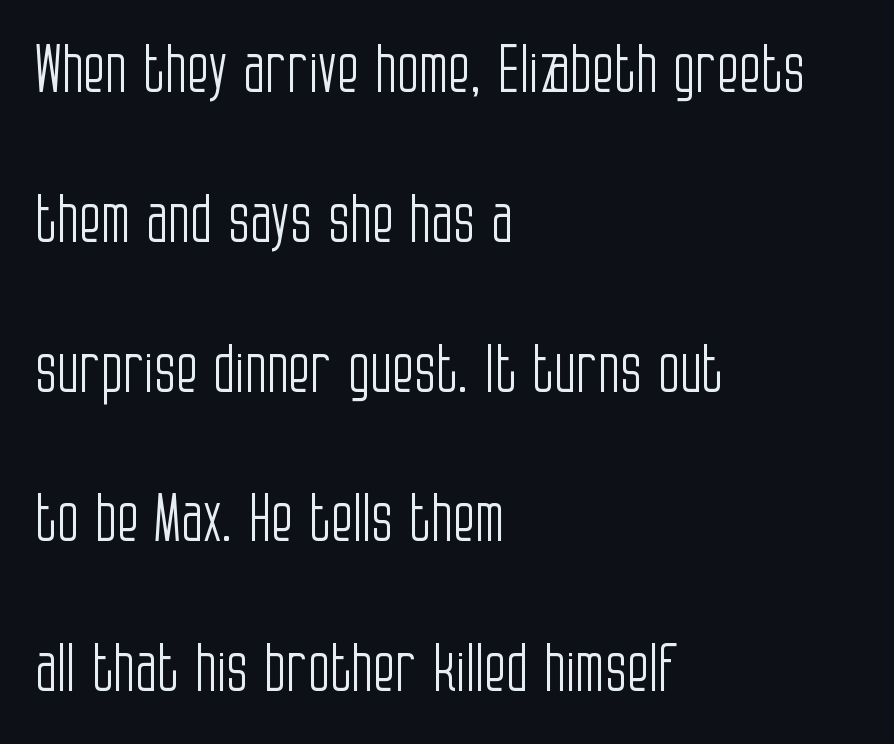
Vertical strokes here are truly vertical. Proportional: the letters do not fall into vertical columns. Letterform terminals end flat and unadorned throughout the passage. Compared with typical body copy, the letter spacing here is the same. The strokes are not fattened; the text isn't bold.
